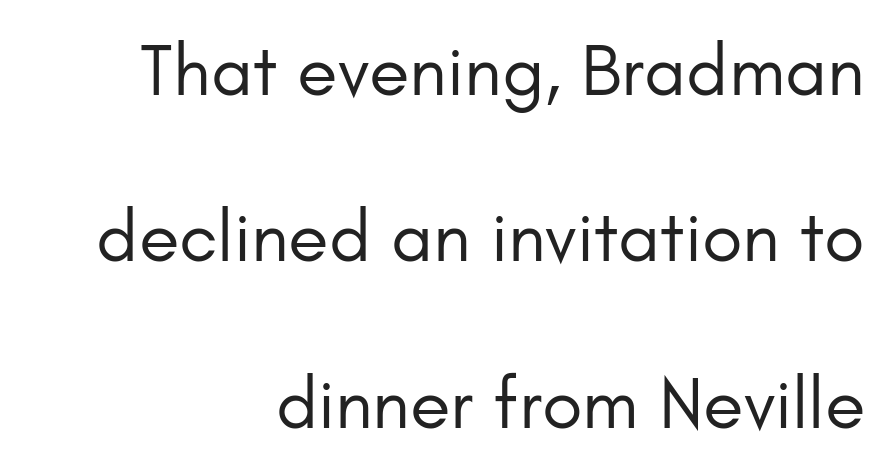
The type sits square on the baseline with zero lean. In terms of letterform style, serifs are entirely absent. Tracking value appears to be zero — textbook default spacing. Spacing verdict: proportional, widths tailored to each character. This sample trades compactness for vertical openness between lines. Does the copy run flush right? Yes — the right margin is perfectly even.
